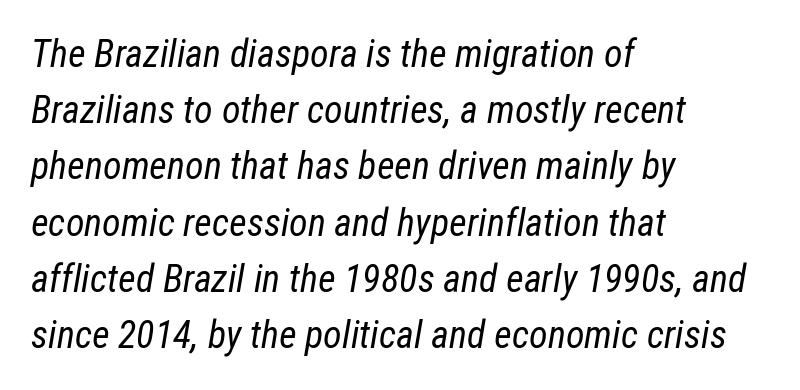
The image shows 38 px regular-weight, condensed type, italic (leaning right); set left-aligned, normal line spacing (1.48x), normal letter spacing, not underlined; low stroke contrast and a medium x-height.
